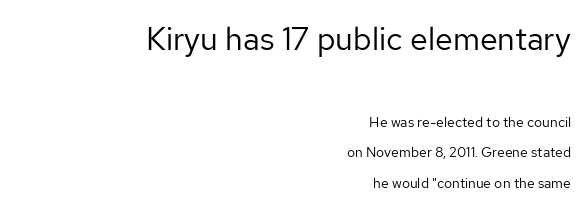
Q: Is the text bold? A: No.
Q: Is the text italic (slanted)? A: No, it is upright.
Q: Is the typeface a serif or a sans-serif typeface? A: Sans-serif.
Q: Is the text underlined? A: No.
Q: How is the paragraph aligned? A: Right-aligned.
Q: Is the spacing between letters normal or unusually wide? A: Normal.
Q: Is the spacing between lines tight, normal or loose? A: Loose.
Q: Which block of text is set in a larger size, the first (top) or the second (bottom)? A: The first (top) one.
Q: Width (condensed, normal, or wide)? A: Normal.
Q: Stroke contrast? A: Low.
Q: x-height? A: Medium.
Q: Monospaced? A: No.
